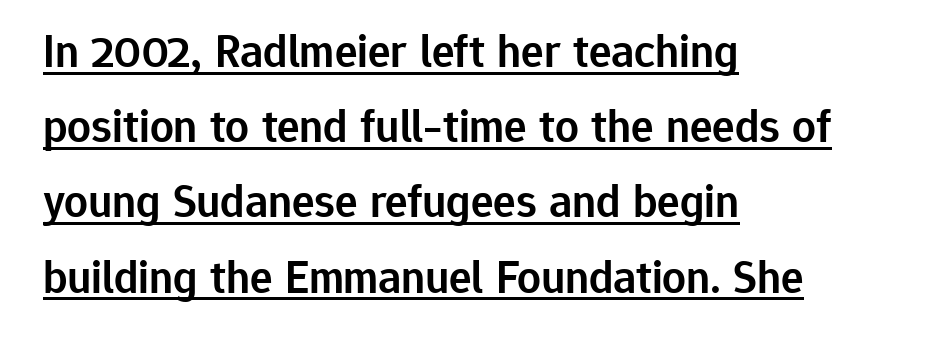
{"serif": "no", "italic": "no", "bold": "semi", "weight": "semibold", "width": "normal", "stroke_contrast": "low", "x_height": "medium", "monospaced": "no", "underline": "yes", "align": "left", "line_spacing": "normal", "line_spacing_ratio": 1.6, "letter_spacing": "normal", "letter_spacing_em": 0.0, "glyph_px": 47}
